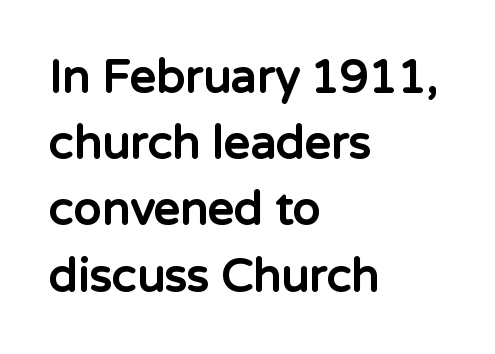
The image shows 46 px bold sans-serif type, upright; set left-aligned, normal line spacing (1.44x), normal letter spacing, not underlined; low stroke contrast and a medium x-height.
